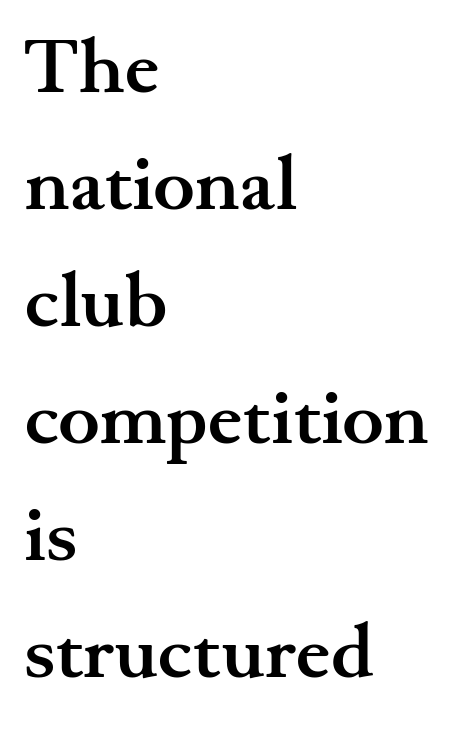
Visually the block forms a straight wall on the left and a jagged coastline on the right. Students, this is bold: see how much ink each stroke carries. Descenders hang freely into open space. The passage shown is typed in a proportional face where columns would drift. The typography opts for an upright posture over an oblique one. Yep, those are serifs on the letters.
